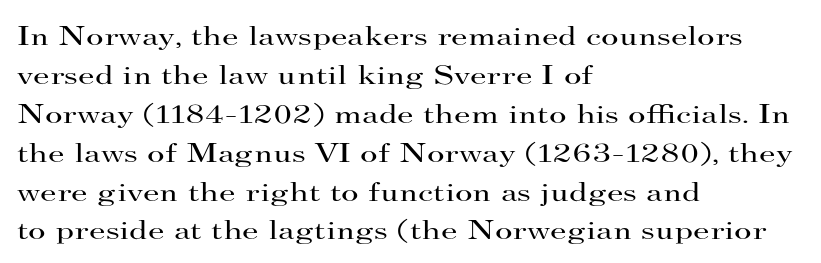
Nothing heavy about these letters — not bold at all. The block of text has a typical density, with ordinary space between rows. Posture: straight, roman, zero tilt. Quick note: underline off. The letterforms sit shoulder to shoulder at normal distance.
